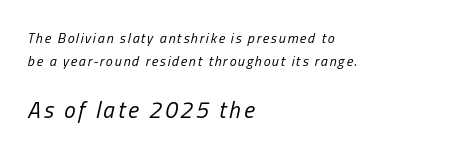
The image shows 23 px text type, italic (leaning right); set left-aligned, normal line spacing (1.62x), not underlined; the second (bottom) block is 1.64x larger.
